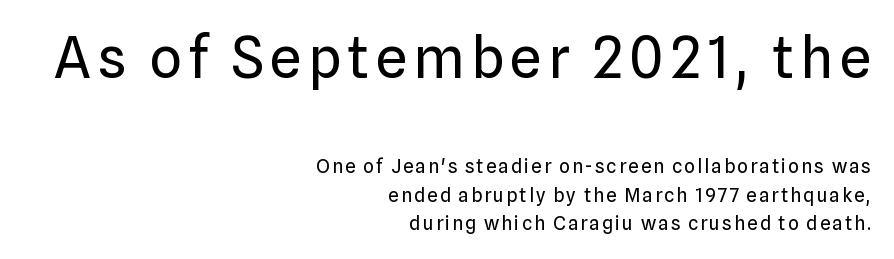
{"serif": "no", "italic": "no", "bold": "no", "weight": "regular", "width": "normal", "stroke_contrast": "low", "x_height": "medium", "monospaced": "no", "underline": "no", "align": "right", "line_spacing": "normal", "line_spacing_ratio": 1.5, "larger_block": "first", "size_ratio": 3.0, "glyph_px": 57}
